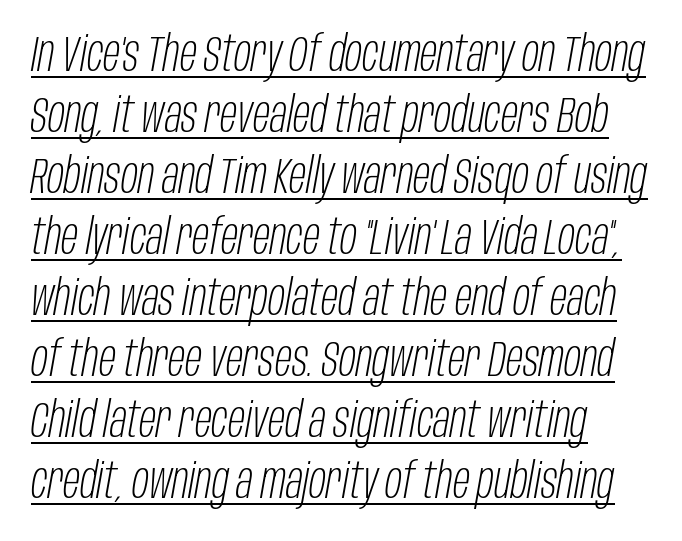
The image shows 50 px light, condensed type, italic (leaning right); set left-aligned, line spacing 1.22x, normal letter spacing, underlined; low stroke contrast and a large x-height.
